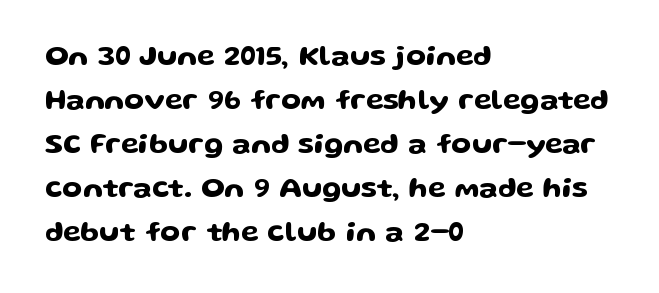
The image shows 29 px wide sans-serif type, upright; set left-aligned, normal line spacing (1.52x), normal letter spacing, not underlined; low stroke contrast and a medium x-height.
